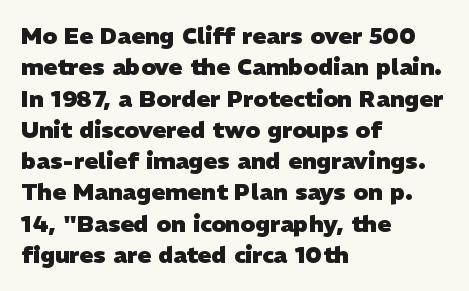
Observe the ordinary spacing: letters are neighbours, not strangers. Is the block centered? No — it sits flush against the left margin. Regular leading. Descender tails drop into unmarked territory. Heavy-handed strokes throughout: this text is bold.
